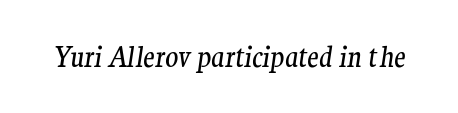
{"italic": "yes", "lean": "right", "slant_degrees": 9, "bold": "no", "underline": "no", "letter_spacing": "normal", "letter_spacing_em": 0.0, "glyph_px": 27}
